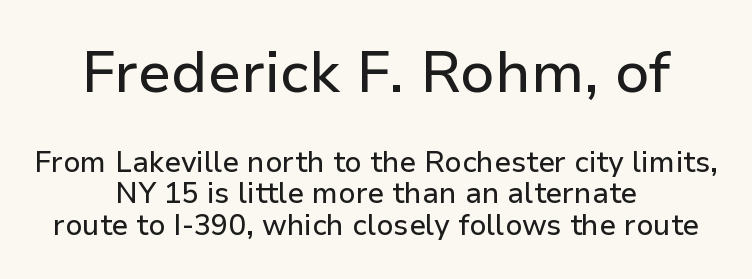
Do the characters align in a grid? No, the font is proportional. You can tell from the bare stems that sans-serif type was used. The font's upright variant was chosen for this text. In this sample the first text group is rendered at the bigger scale.
